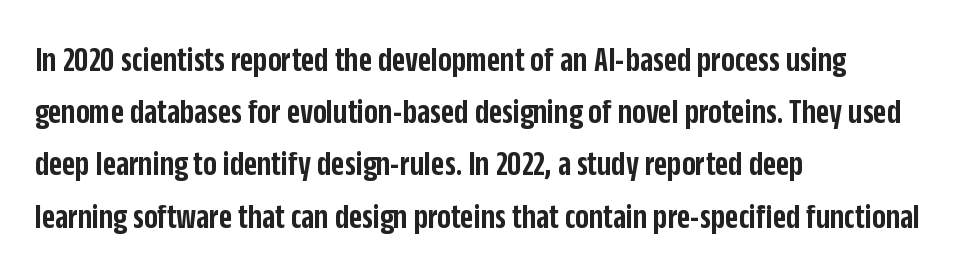
Q: Is the text bold? A: Semi-bold.
Q: Is the text italic (slanted)? A: No, it is upright.
Q: Is the typeface a serif or a sans-serif typeface? A: Sans-serif.
Q: Is the text underlined? A: No.
Q: How is the paragraph aligned? A: Left-aligned.
Q: Is the spacing between letters normal or unusually wide? A: Normal.
Q: Is the spacing between lines tight, normal or loose? A: Normal.
Q: Width (condensed, normal, or wide)? A: Condensed.
Q: Stroke contrast? A: Low.
Q: x-height? A: Large.
Q: Monospaced? A: No.
